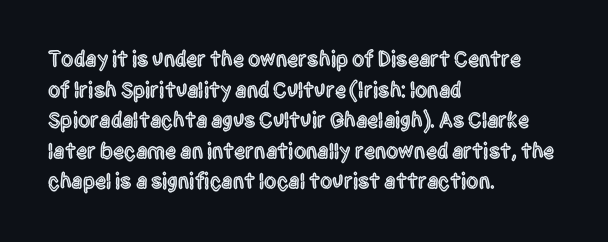
Q: Is the text italic (slanted)? A: No, it is upright.
Q: Is the text underlined? A: No.
Q: How is the paragraph aligned? A: Left-aligned.
Q: Is the spacing between letters normal or unusually wide? A: Normal.
Q: Is the spacing between lines tight, normal or loose? A: Normal.
